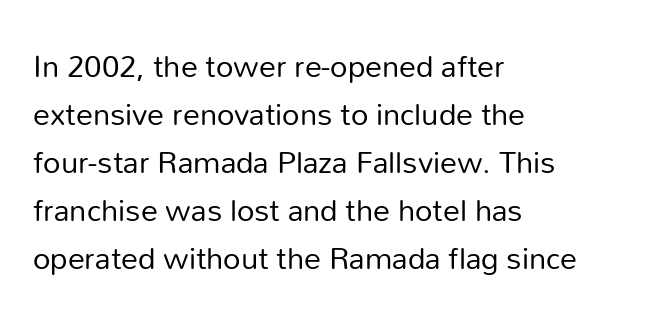
{"serif": "no", "italic": "no", "bold": "no", "weight": "regular", "width": "normal", "stroke_contrast": "low", "x_height": "medium", "monospaced": "no", "underline": "no", "align": "left", "line_spacing": "normal", "line_spacing_ratio": 1.41, "letter_spacing": "normal", "letter_spacing_em": 0.0, "glyph_px": 34}
